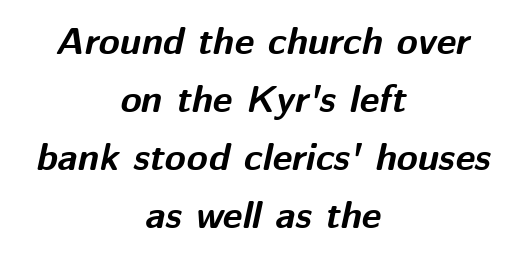
Q: Is the text bold? A: Yes.
Q: Is the text italic (slanted)? A: Yes, it leans right by about 12 degrees.
Q: Is the text underlined? A: No.
Q: How is the paragraph aligned? A: Centered.
Q: Is the spacing between letters normal or unusually wide? A: Normal.
Q: Is the spacing between lines tight, normal or loose? A: Normal.
Q: Width (condensed, normal, or wide)? A: Normal.
Q: Stroke contrast? A: Medium.
Q: x-height? A: Medium.
Q: Monospaced? A: No.
